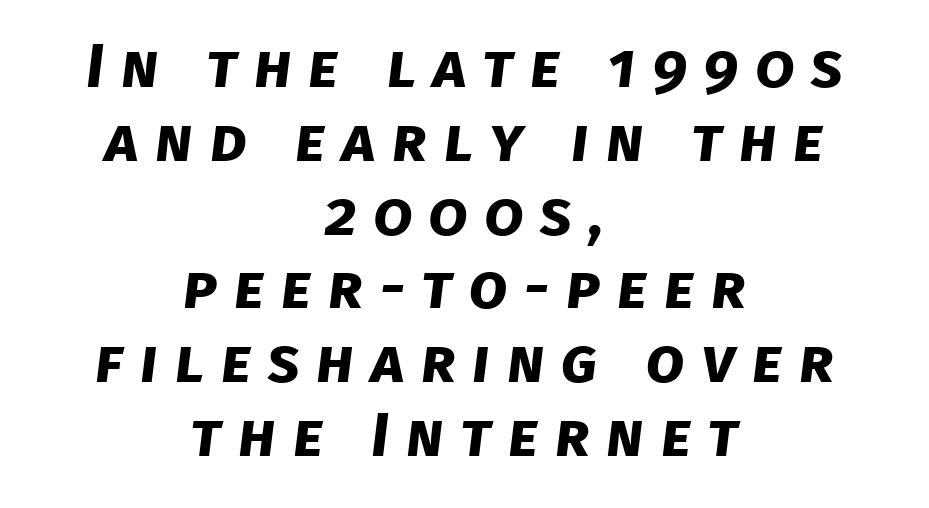
{"serif": "no", "bold": "yes", "weight": "bold", "width": "normal", "stroke_contrast": "low", "x_height": "large", "monospaced": "no", "underline": "no", "align": "center", "line_spacing_ratio": 1.19, "letter_spacing": "wide", "letter_spacing_em": 0.27, "glyph_px": 62}
